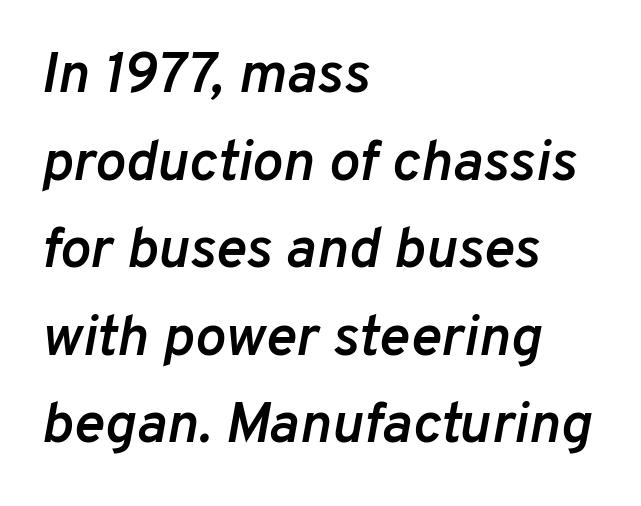
Q: Is the text bold? A: Semi-bold.
Q: Is the text italic (slanted)? A: Yes, it leans right by about 10 degrees.
Q: Is the text underlined? A: No.
Q: How is the paragraph aligned? A: Left-aligned.
Q: Is the spacing between letters normal or unusually wide? A: Normal.
Q: Is the spacing between lines tight, normal or loose? A: Normal.
Q: Width (condensed, normal, or wide)? A: Normal.
Q: Stroke contrast? A: Low.
Q: x-height? A: Medium.
Q: Monospaced? A: No.
